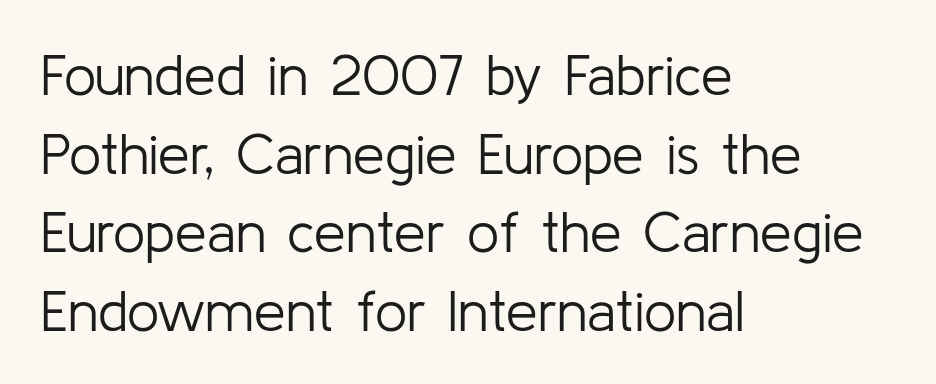
{"serif": "no", "italic": "no", "bold": "no", "weight": "light", "width": "normal", "stroke_contrast": "low", "x_height": "medium", "monospaced": "no", "underline": "no", "align": "left", "line_spacing": "normal", "line_spacing_ratio": 1.38, "letter_spacing": "normal", "letter_spacing_em": 0.0, "glyph_px": 57}
